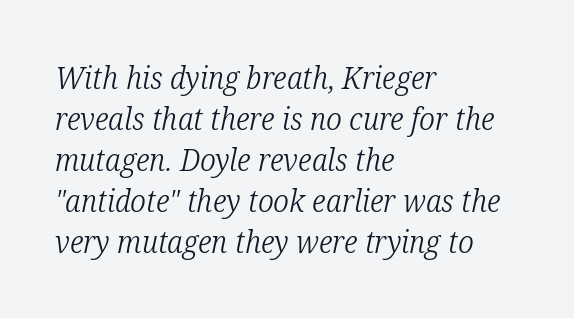
{"serif": "yes", "italic": "yes", "lean": "right", "slant_degrees": 12, "bold": "no", "weight": "light", "width": "condensed", "stroke_contrast": "low", "x_height": "medium", "monospaced": "no", "underline": "no", "align": "left", "line_spacing": "normal", "line_spacing_ratio": 1.32, "letter_spacing": "normal", "letter_spacing_em": 0.0, "glyph_px": 31}
